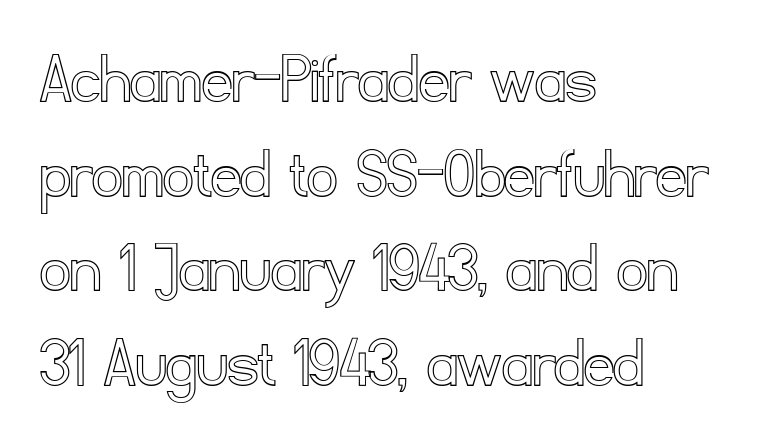
The image shows 74 px text type, upright; set left-aligned, normal line spacing (1.28x), normal letter spacing, not underlined; a small x-height.
